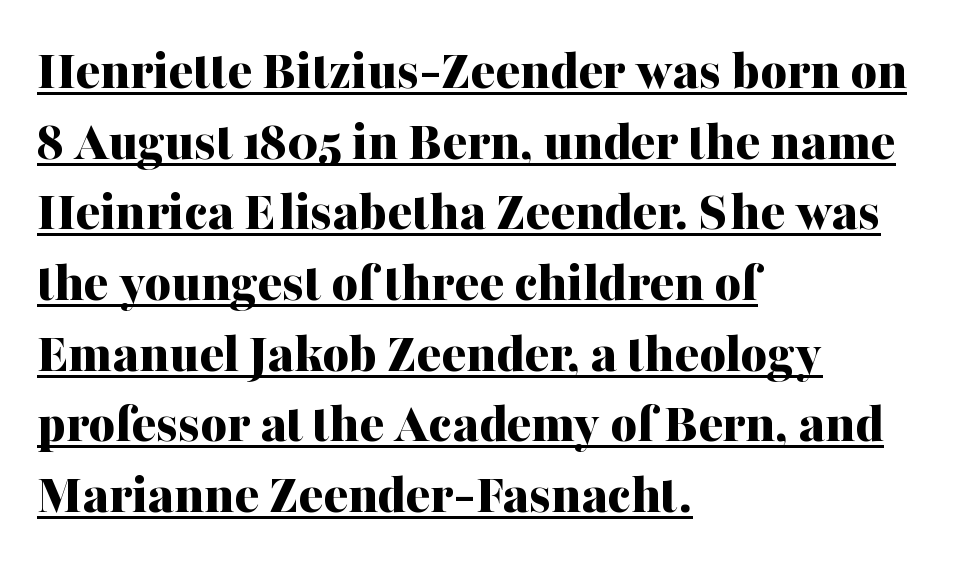
You can tell from the footed stems that serif type was used. Beneath each row of characters lies a ruled line. Posture: vertical. The rendering anchors every line to the left-hand side.
